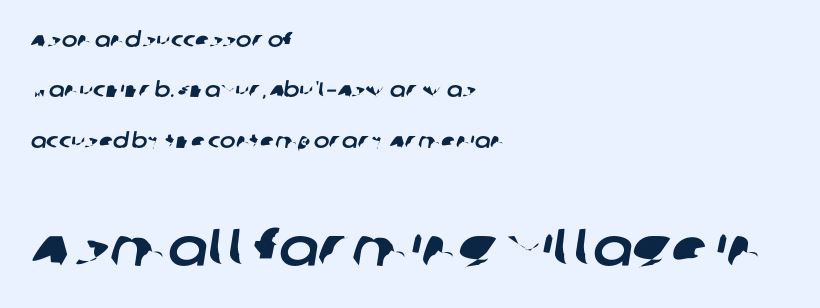
The image shows 53 px sans-serif type; set left-aligned, loose line spacing (2.4x), normal letter spacing, not underlined; the second (bottom) block is 2.52x larger; low stroke contrast and a large x-height.
